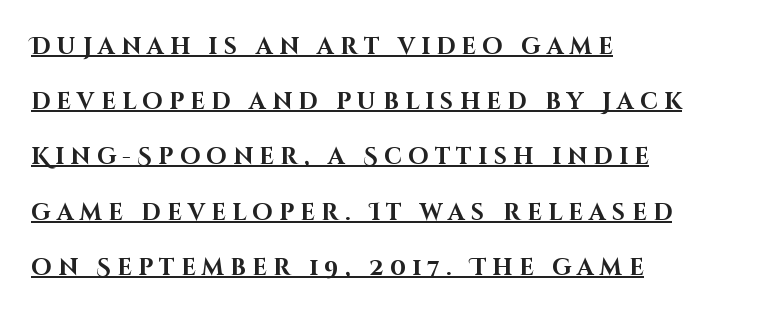
The image shows 23 px bold type, upright; set left-aligned, loose line spacing (2.4x), unusually wide letter spacing (+0.28 em), underlined.
